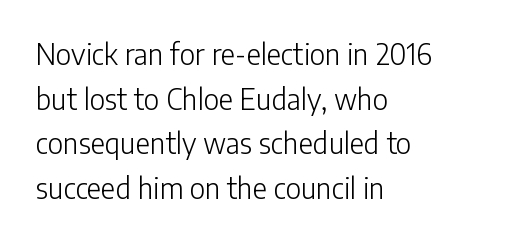
One glance says typical: line gaps are just what's usual. Layout note: lines flush left. I'd call this a sans setting — the letters go barefoot. Check the space under the baseline: it is left empty.
